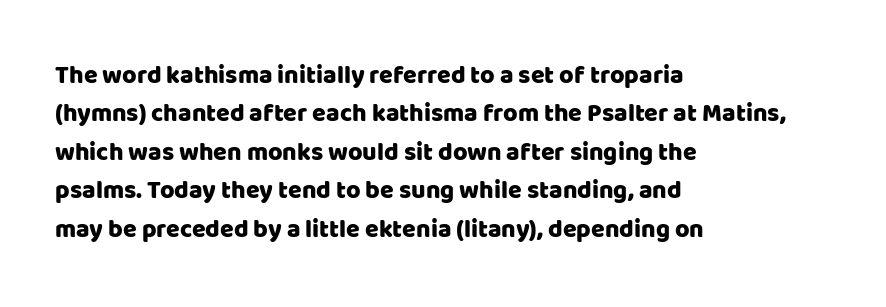
The image shows 25 px text type, upright; set left-aligned, normal line spacing (1.54x), normal letter spacing, not underlined.
